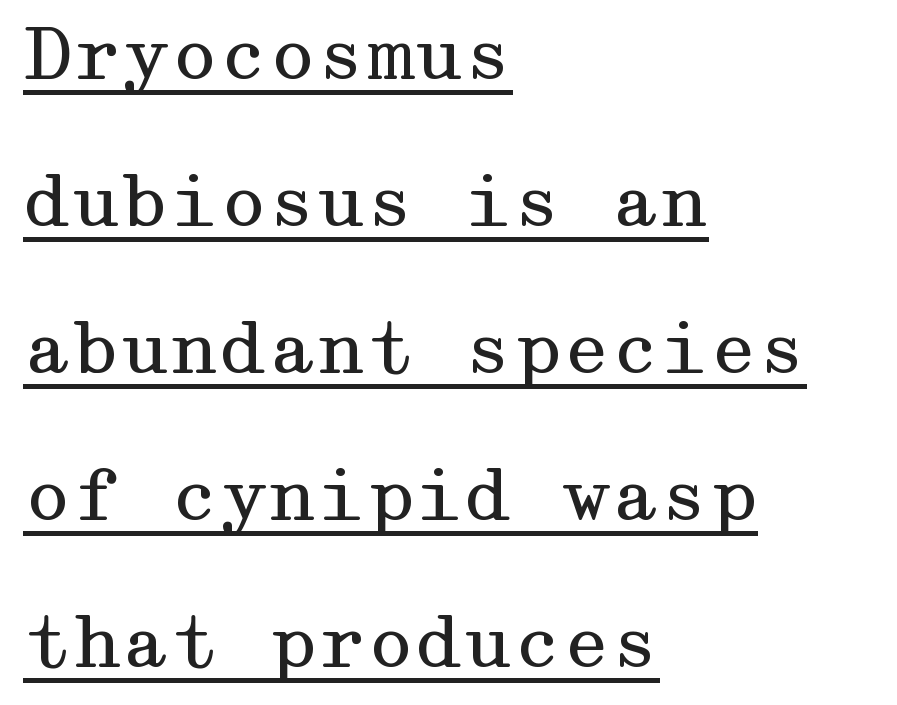
Q: Is the text bold? A: No.
Q: Is the text italic (slanted)? A: No, it is upright.
Q: Is the typeface a serif or a sans-serif typeface? A: Serif.
Q: Is the text underlined? A: Yes.
Q: How is the paragraph aligned? A: Left-aligned.
Q: Is the spacing between letters normal or unusually wide? A: Normal.
Q: Is the spacing between lines tight, normal or loose? A: Loose.
Q: Width (condensed, normal, or wide)? A: Wide.
Q: Stroke contrast? A: Medium.
Q: x-height? A: Medium.
